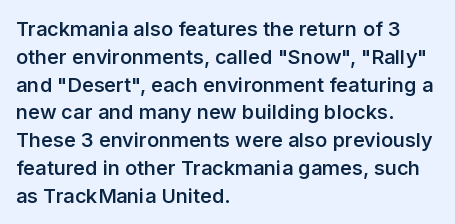
In terms of posture, this sample is upright. A typesetter would call this zero additional tracking. In terms of weight, the rendering is demibold, just under bold. One glance says typical: line gaps are just what's usual. Left-aligned paragraph, ragged on the right.
